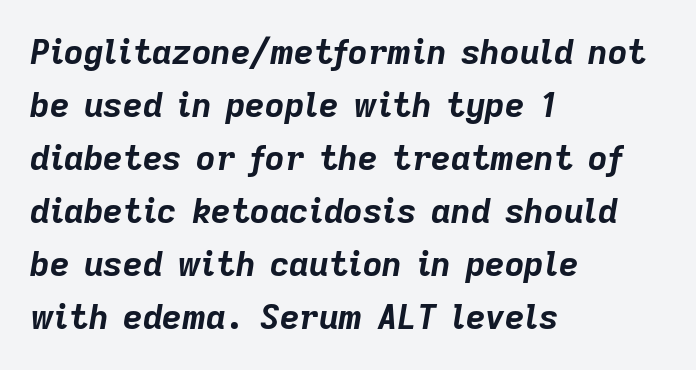
Q: Is the text bold? A: Yes.
Q: Is the text italic (slanted)? A: Yes, it leans right by about 9 degrees.
Q: Is the text underlined? A: No.
Q: How is the paragraph aligned? A: Left-aligned.
Q: Is the spacing between letters normal or unusually wide? A: Normal.
Q: Is the spacing between lines tight, normal or loose? A: Normal.
Q: Width (condensed, normal, or wide)? A: Normal.
Q: Stroke contrast? A: Low.
Q: x-height? A: Medium.
Q: Monospaced? A: No.
